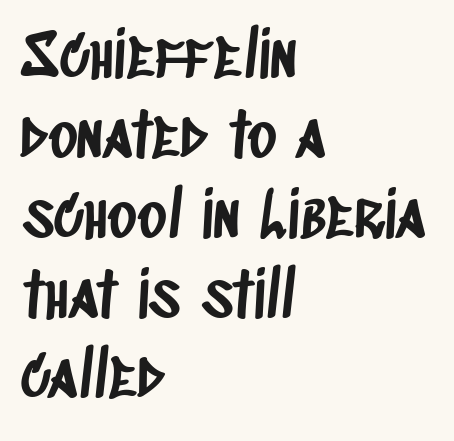
Q: Is the typeface a serif or a sans-serif typeface? A: Sans-serif.
Q: Is the text underlined? A: No.
Q: How is the paragraph aligned? A: Left-aligned.
Q: Is the spacing between letters normal or unusually wide? A: Normal.
Q: Is the spacing between lines tight, normal or loose? A: Normal.
Q: Width (condensed, normal, or wide)? A: Condensed.
Q: Stroke contrast? A: Low.
Q: x-height? A: Large.
Q: Monospaced? A: No.
